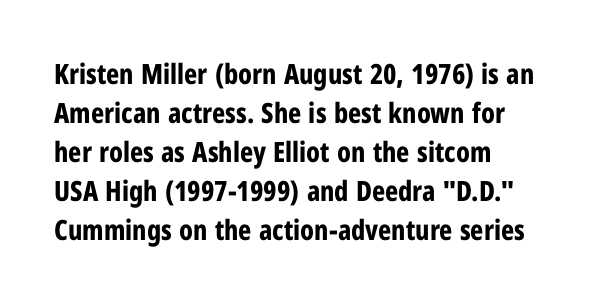
The passage shown has conventional tracking throughout. Summary of vertical rhythm: regular, with standard interline spacing. The words here are not underlined. Characters remain perfectly vertical along every line. You'd pick this weight for a headline — it's a proper bold.
